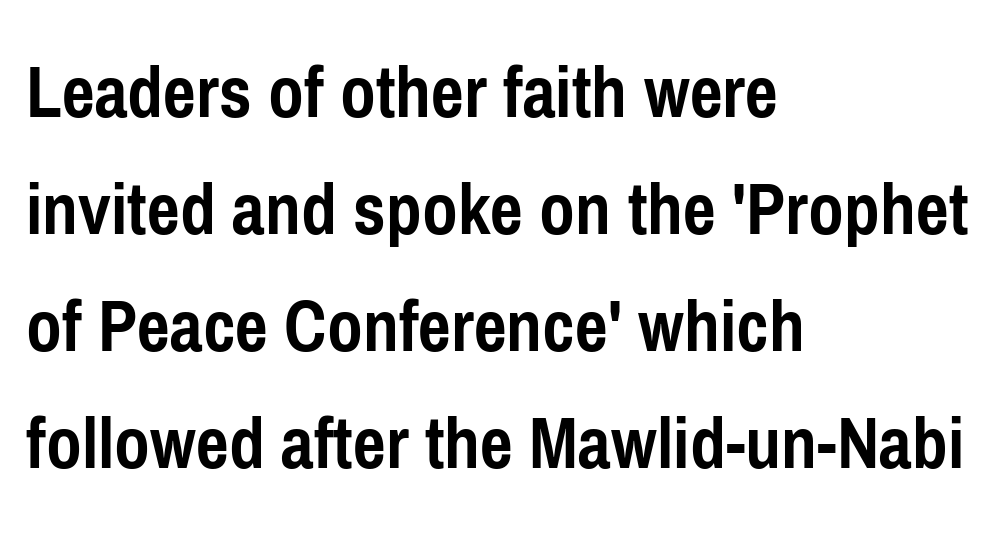
The image shows 78 px semibold, condensed sans-serif type, upright; set left-aligned, normal line spacing (1.5x), normal letter spacing, not underlined; low stroke contrast and a medium x-height.
